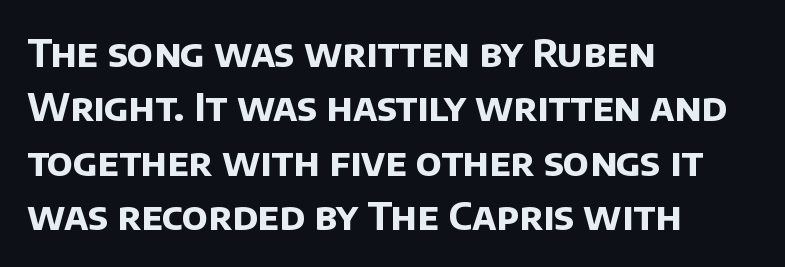
{"serif": "no", "bold": "yes", "weight": "bold", "width": "normal", "stroke_contrast": "low", "x_height": "large", "monospaced": "no", "underline": "no", "align": "left", "line_spacing": "normal", "line_spacing_ratio": 1.43, "letter_spacing": "normal", "letter_spacing_em": 0.0, "glyph_px": 38}
